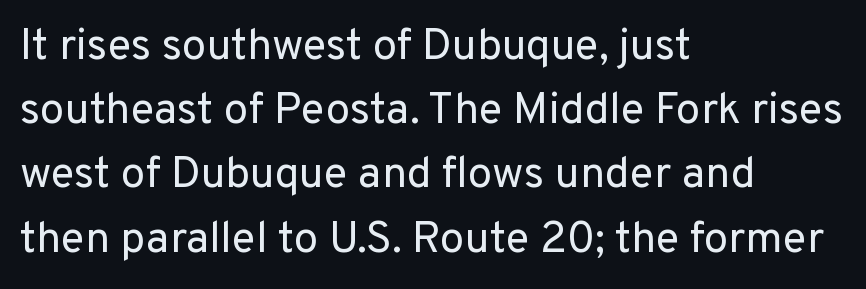
Q: Is the text bold? A: No.
Q: Is the text italic (slanted)? A: No, it is upright.
Q: Is the typeface a serif or a sans-serif typeface? A: Sans-serif.
Q: Is the text underlined? A: No.
Q: How is the paragraph aligned? A: Left-aligned.
Q: Is the spacing between letters normal or unusually wide? A: Normal.
Q: Is the spacing between lines tight, normal or loose? A: Normal.
Q: Width (condensed, normal, or wide)? A: Normal.
Q: Stroke contrast? A: Low.
Q: x-height? A: Medium.
Q: Monospaced? A: No.
